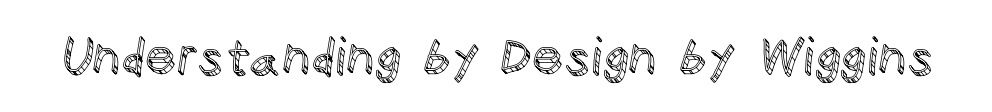
The image shows 50 px text type; set normal letter spacing, not underlined; a large x-height.
